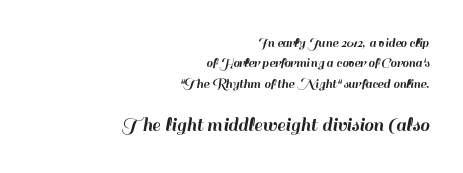
{"underline": "no", "align": "right", "line_spacing": "normal", "line_spacing_ratio": 1.46, "letter_spacing": "normal", "letter_spacing_em": 0.0, "larger_block": "second", "size_ratio": 1.5, "glyph_px": 21}
